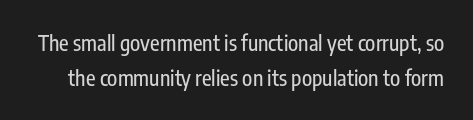
{"italic": "no", "underline": "no", "line_spacing": "normal", "line_spacing_ratio": 1.65, "letter_spacing": "normal", "letter_spacing_em": 0.0, "glyph_px": 21}
